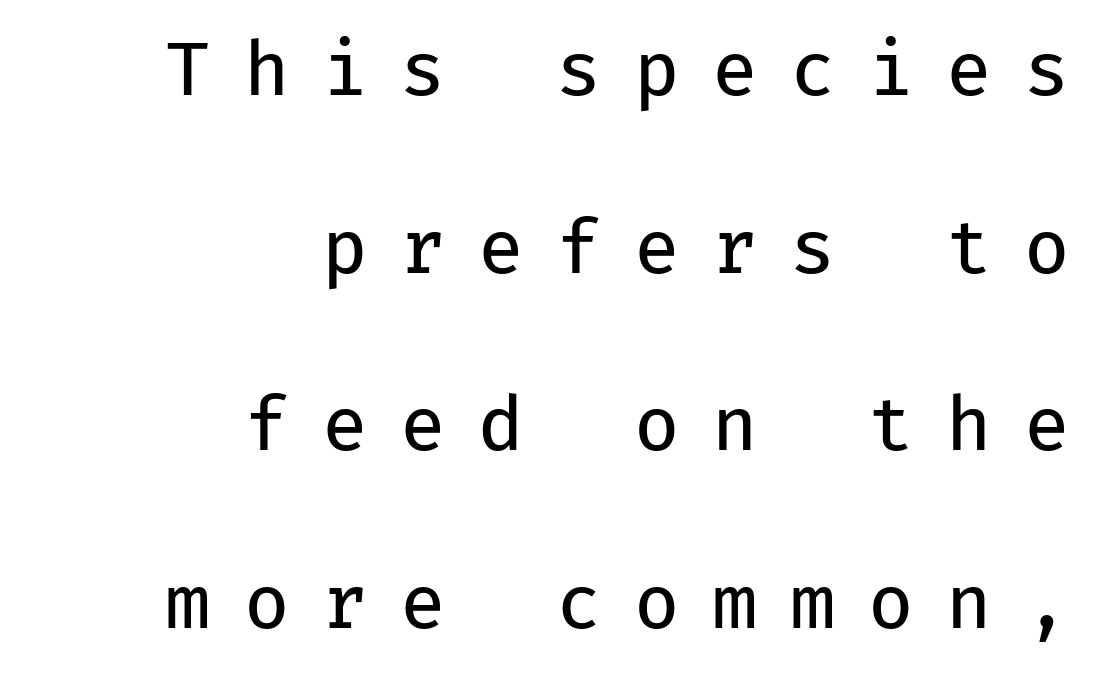
The image shows 74 px regular-weight sans-serif type, upright, monospaced; set right-aligned, loose line spacing (2.4x), unusually wide letter spacing (+0.44 em), not underlined; low stroke contrast and a medium x-height.
